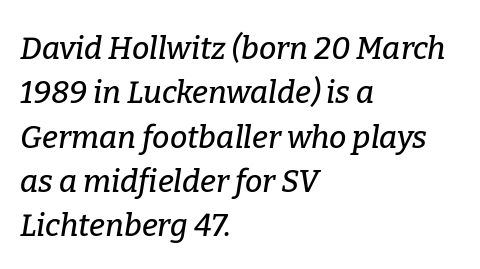
The image shows 31 px serif type, italic (leaning right); set left-aligned, normal line spacing (1.43x), normal letter spacing, not underlined; low stroke contrast and a medium x-height.
